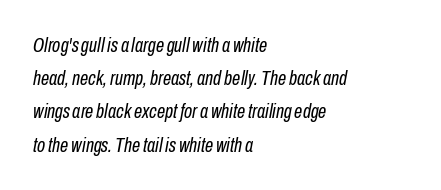
The image shows 21 px text type, italic (leaning right); set left-aligned, normal line spacing (1.58x), normal letter spacing, not underlined.
